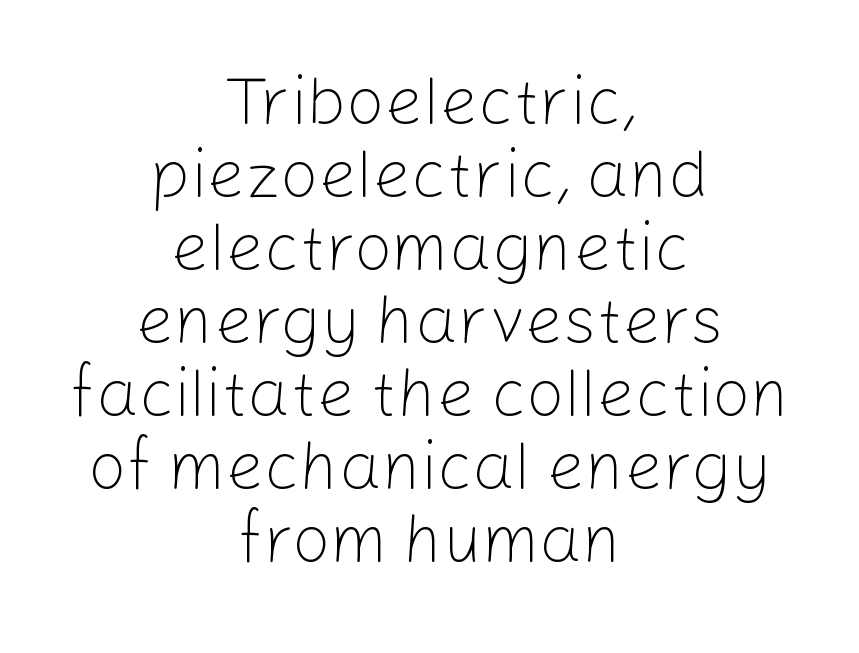
{"serif": "no", "italic": "no", "bold": "no", "weight": "light", "width": "normal", "stroke_contrast": "low", "x_height": "medium", "monospaced": "no", "underline": "no", "align": "center", "line_spacing": "tight", "line_spacing_ratio": 1.09, "letter_spacing": "normal", "letter_spacing_em": 0.0, "glyph_px": 67}
